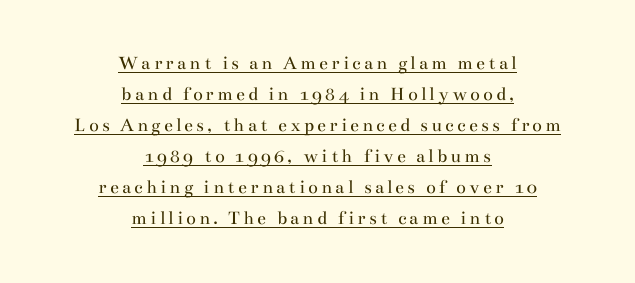
Q: Is the text bold? A: No.
Q: Is the text italic (slanted)? A: No, it is upright.
Q: Is the text underlined? A: Yes.
Q: How is the paragraph aligned? A: Centered.
Q: Is the spacing between lines tight, normal or loose? A: Normal.
